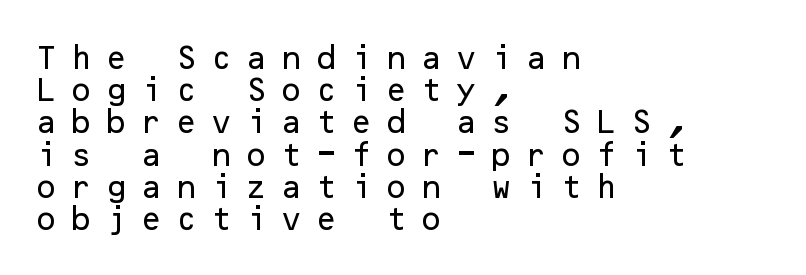
The image shows 26 px text type, upright; set left-aligned, line spacing 1.24x, unusually wide letter spacing (+0.48 em), not underlined.
